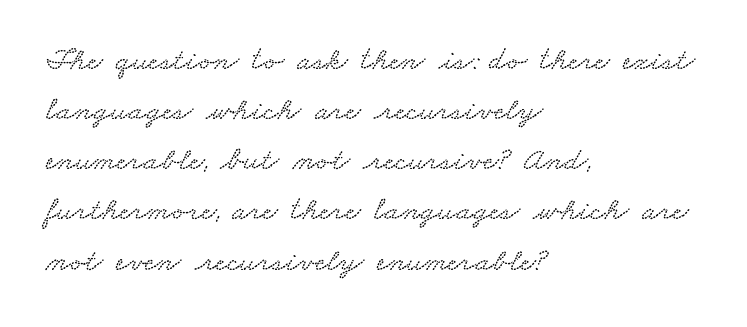
{"width": "wide", "stroke_contrast": "low", "x_height": "small", "monospaced": "no", "underline": "no", "align": "left", "line_spacing": "normal", "line_spacing_ratio": 1.52, "letter_spacing": "normal", "letter_spacing_em": 0.0, "glyph_px": 33}
